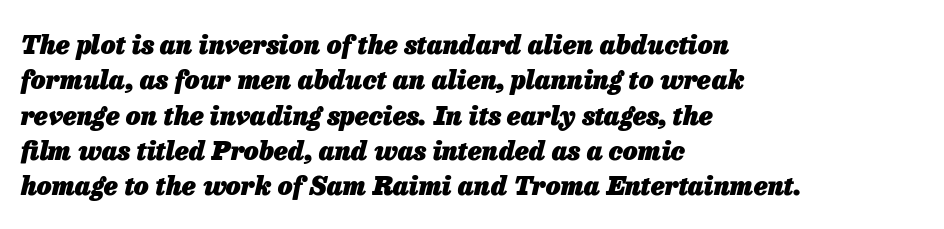
Q: Is the text bold? A: Yes.
Q: Is the text italic (slanted)? A: Yes, it leans right by about 13 degrees.
Q: Is the text underlined? A: No.
Q: How is the paragraph aligned? A: Left-aligned.
Q: Is the spacing between letters normal or unusually wide? A: Normal.
Q: Is the spacing between lines tight, normal or loose? A: Normal.
